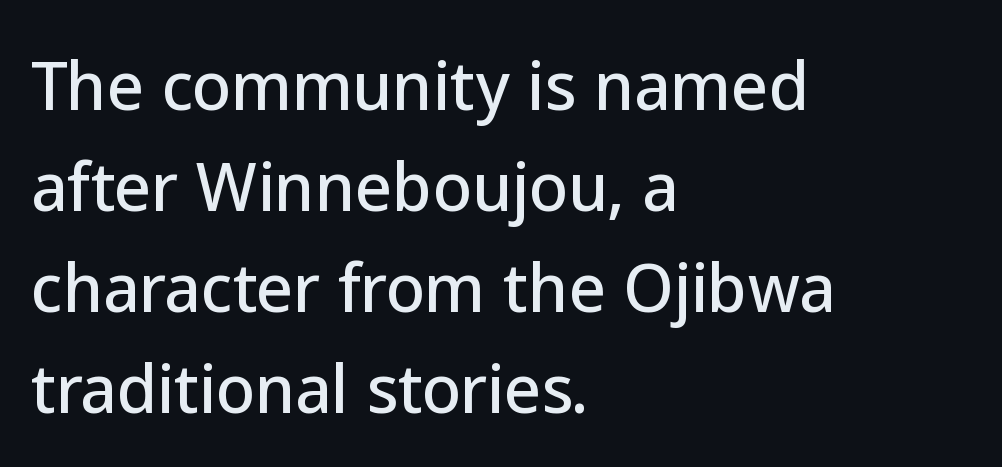
The image shows 64 px sans-serif type, upright; set left-aligned, normal line spacing (1.58x), normal letter spacing, not underlined; low stroke contrast and a medium x-height.
